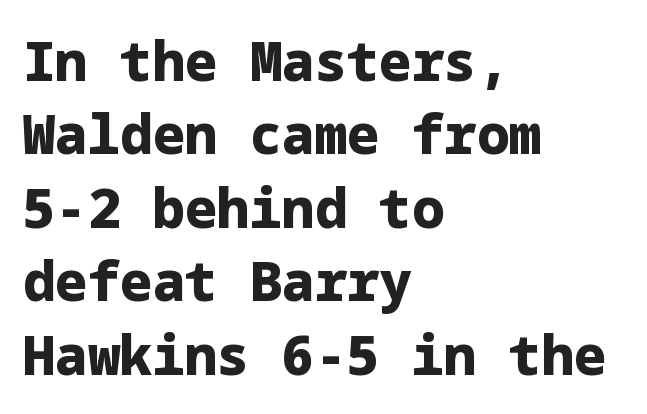
{"serif": "no", "italic": "no", "bold": "yes", "weight": "heavy", "width": "normal", "stroke_contrast": "low", "x_height": "medium", "underline": "no", "align": "left", "line_spacing": "normal", "line_spacing_ratio": 1.36, "letter_spacing": "normal", "letter_spacing_em": 0.0, "glyph_px": 54}
